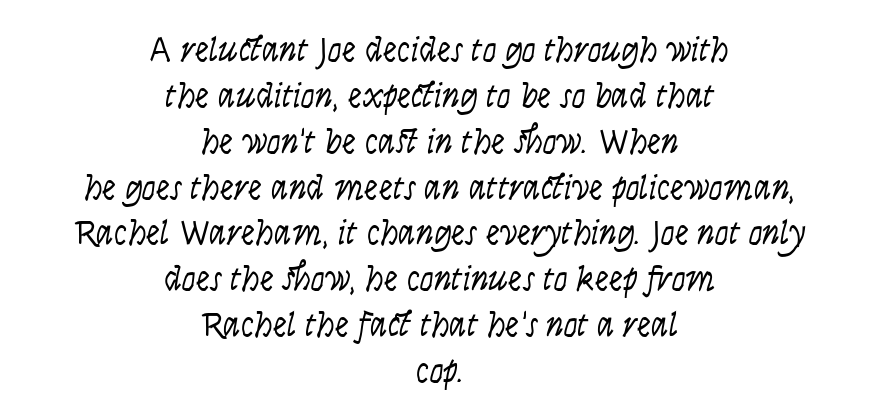
A light-to-regular cut is what we see here. In terms of letterform style, serifs are entirely absent. Does the leading feel generous? No, just average. Is this a fixed-width face? No — the glyphs have proportional, varying widths. The words here are not underlined.
